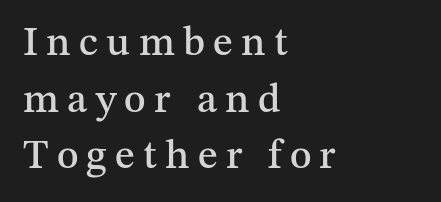
Q: Is the text italic (slanted)? A: No, it is upright.
Q: Is the typeface a serif or a sans-serif typeface? A: Serif.
Q: Is the text underlined? A: No.
Q: How is the paragraph aligned? A: Left-aligned.
Q: Is the spacing between letters normal or unusually wide? A: Unusually wide.
Q: Is the spacing between lines tight, normal or loose? A: Normal.
Q: Width (condensed, normal, or wide)? A: Normal.
Q: Stroke contrast? A: Medium.
Q: x-height? A: Medium.
Q: Monospaced? A: No.
